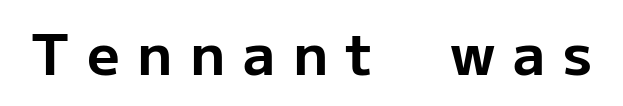
Look at the tracking — it's clearly loosened, letters drifting apart. These lines carry a lot of weight — the face is fully bold. The letters advance in unequal steps, a hallmark of proportional type. In terms of letterform style, serifs are entirely absent. Nope, not italic — everything's standing straight. Beneath every word, the page is bare.
